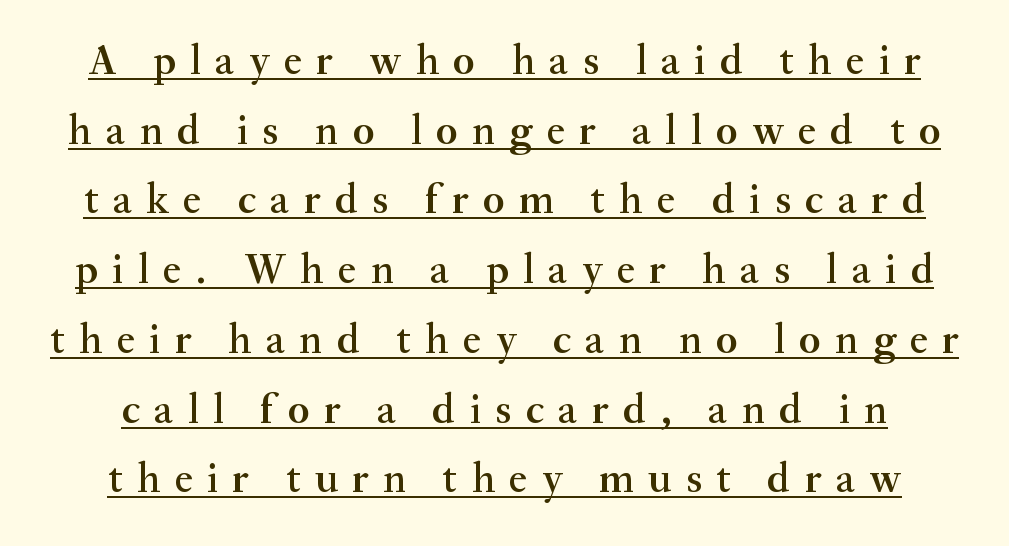
{"serif": "yes", "italic": "no", "bold": "semi", "weight": "semibold", "width": "normal", "stroke_contrast": "medium", "x_height": "small", "monospaced": "no", "underline": "yes", "line_spacing": "normal", "line_spacing_ratio": 1.66, "letter_spacing": "wide", "letter_spacing_em": 0.34, "glyph_px": 42}
